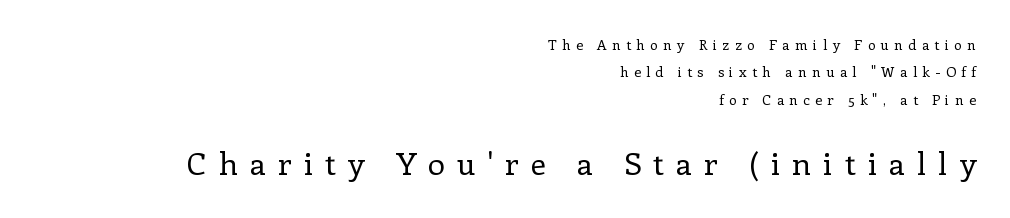
{"serif": "yes", "italic": "no", "bold": "no", "weight": "regular", "width": "normal", "stroke_contrast": "low", "x_height": "medium", "monospaced": "no", "underline": "no", "align": "right", "line_spacing": "loose", "line_spacing_ratio": 1.95, "letter_spacing": "wide", "letter_spacing_em": 0.38, "larger_block": "second", "size_ratio": 2.21, "glyph_px": 31}
